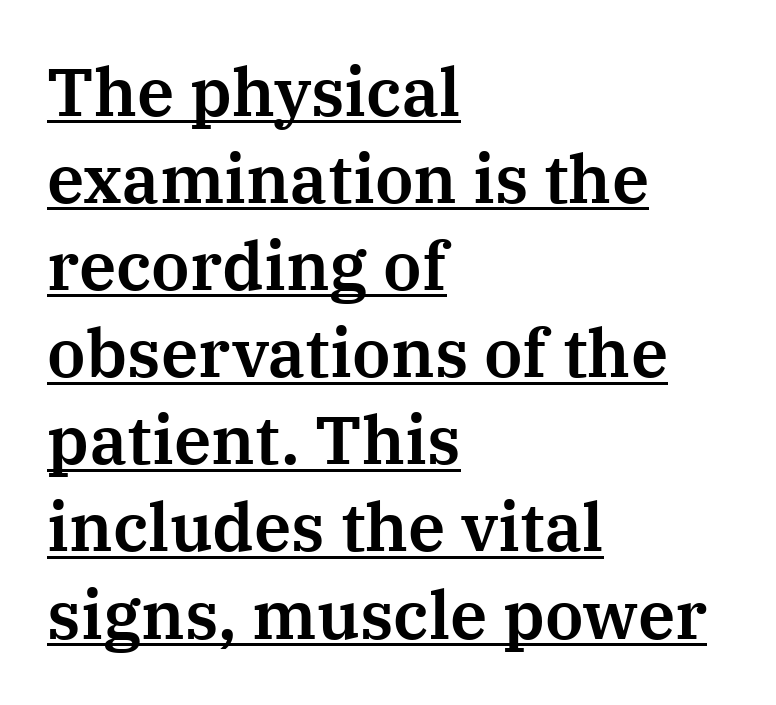
The specimen includes a rule beneath the text block's lines. Notice how the stems are strictly vertical — no italics here. Line spacing here is normal. Each word holds together tightly as a unit, with standard inter-letter gaps.
